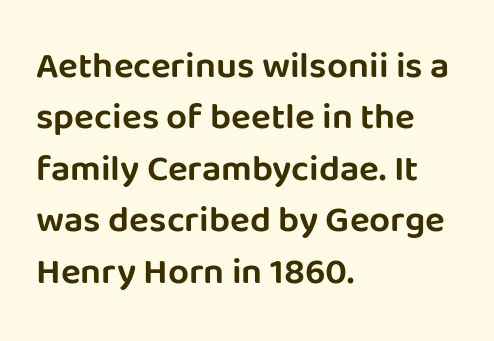
The image shows 37 px sans-serif type, upright; set left-aligned, normal line spacing (1.39x), normal letter spacing, not underlined; low stroke contrast and a large x-height.
